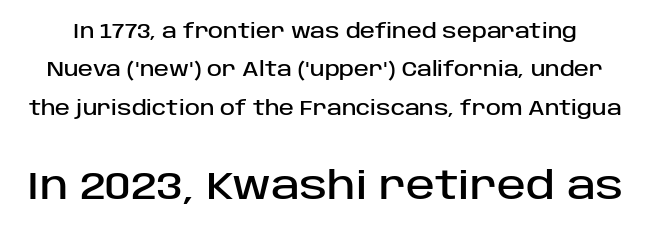
The image shows 39 px sans-serif type, upright; set loose line spacing (1.92x), normal letter spacing, not underlined; the second (bottom) block is 1.95x larger; low stroke contrast and a large x-height.
